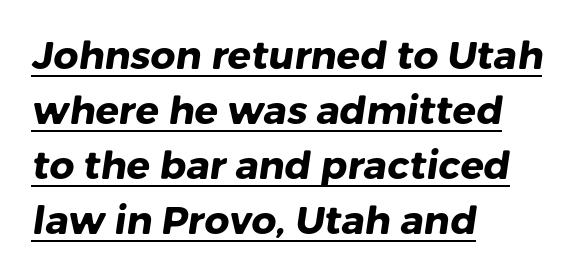
{"serif": "no", "bold": "yes", "weight": "heavy", "width": "normal", "stroke_contrast": "low", "x_height": "medium", "monospaced": "no", "underline": "yes", "align": "left", "line_spacing": "normal", "line_spacing_ratio": 1.41, "letter_spacing": "normal", "letter_spacing_em": 0.0, "glyph_px": 39}
